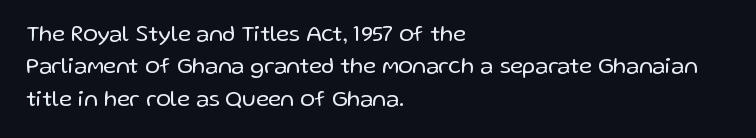
The image shows 22 px text type, upright; set left-aligned, normal line spacing (1.47x), normal letter spacing, not underlined.
